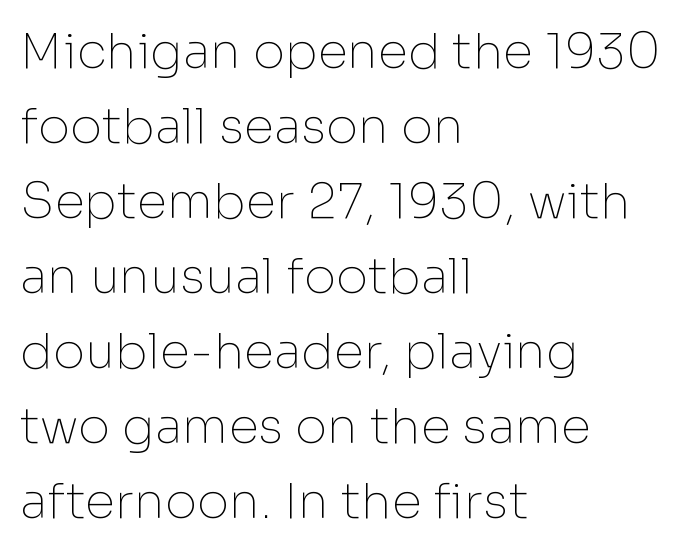
Q: Is the text bold? A: No.
Q: Is the text italic (slanted)? A: No, it is upright.
Q: Is the typeface a serif or a sans-serif typeface? A: Sans-serif.
Q: Is the text underlined? A: No.
Q: How is the paragraph aligned? A: Left-aligned.
Q: Is the spacing between letters normal or unusually wide? A: Normal.
Q: Is the spacing between lines tight, normal or loose? A: Normal.
Q: Width (condensed, normal, or wide)? A: Normal.
Q: Stroke contrast? A: Low.
Q: x-height? A: Medium.
Q: Monospaced? A: No.
